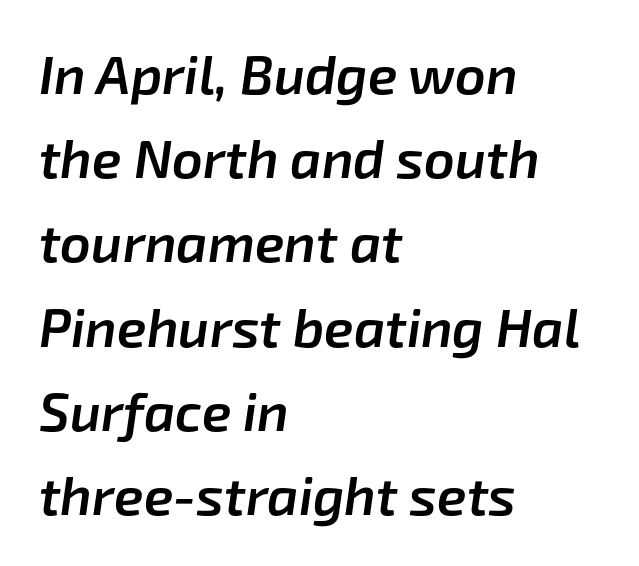
The image shows 54 px semibold type, italic (leaning right); set left-aligned, normal line spacing (1.56x), normal letter spacing, not underlined; low stroke contrast and a medium x-height.
